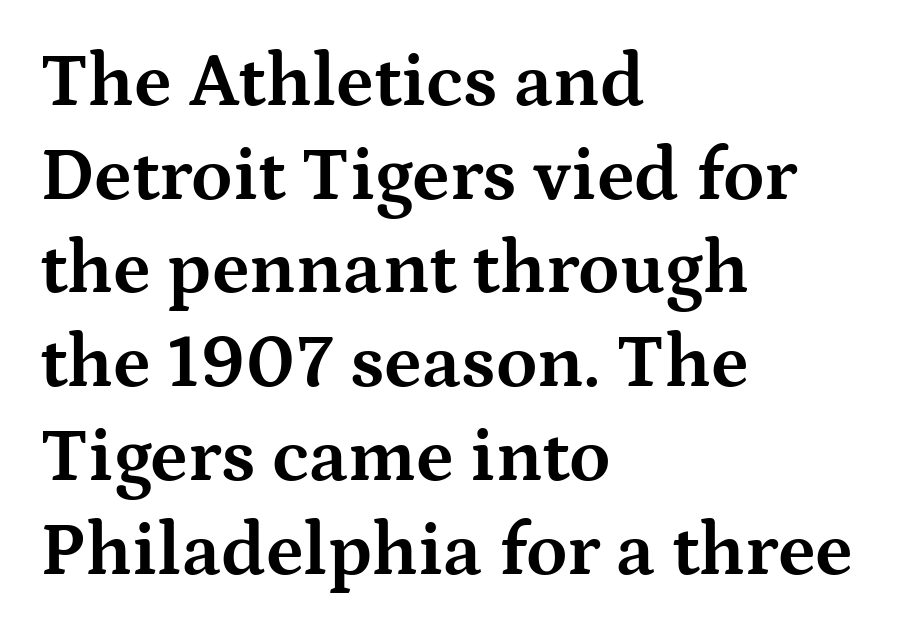
Q: Is the text bold? A: Yes.
Q: Is the text italic (slanted)? A: No, it is upright.
Q: Is the typeface a serif or a sans-serif typeface? A: Serif.
Q: Is the text underlined? A: No.
Q: How is the paragraph aligned? A: Left-aligned.
Q: Is the spacing between letters normal or unusually wide? A: Normal.
Q: Is the spacing between lines tight, normal or loose? A: Normal.
Q: Width (condensed, normal, or wide)? A: Wide.
Q: Stroke contrast? A: Medium.
Q: x-height? A: Medium.
Q: Monospaced? A: No.
